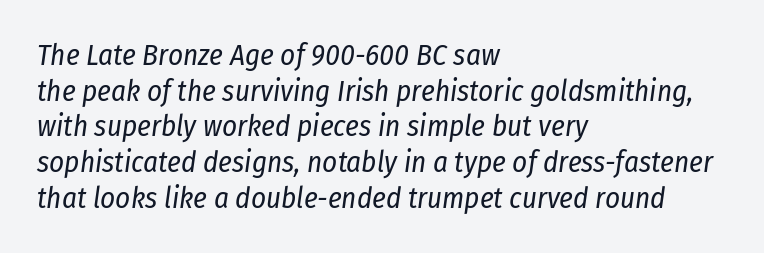
A light-to-regular cut is what we see here. Character widths vary here, with narrow letters taking less room than wide ones. The paragraph shown leans on its left margin. Tracking here is standard; glyphs follow each other at the usual distance. Does the lettering tilt? It does — this is italic. Decoration check: the copy has no underline.
